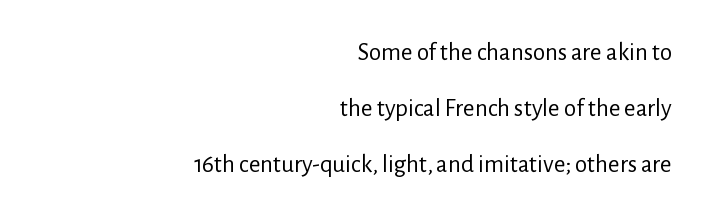
Q: Is the text bold? A: No.
Q: Is the text italic (slanted)? A: No, it is upright.
Q: Is the text underlined? A: No.
Q: How is the paragraph aligned? A: Right-aligned.
Q: Is the spacing between letters normal or unusually wide? A: Normal.
Q: Is the spacing between lines tight, normal or loose? A: Loose.
